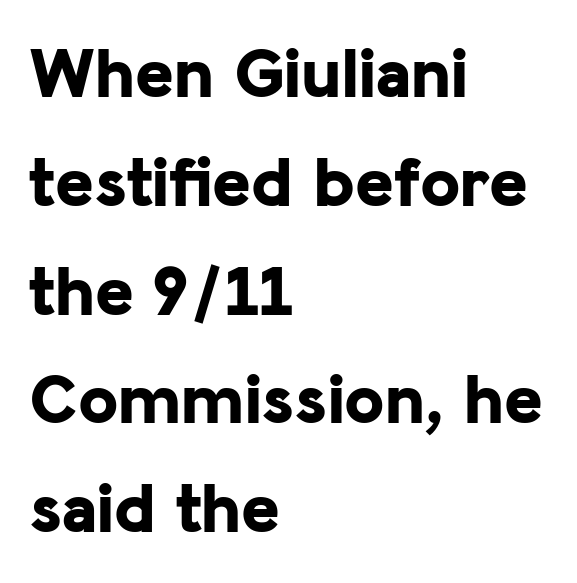
Q: Is the text bold? A: Yes.
Q: Is the text italic (slanted)? A: No, it is upright.
Q: Is the typeface a serif or a sans-serif typeface? A: Sans-serif.
Q: Is the text underlined? A: No.
Q: How is the paragraph aligned? A: Left-aligned.
Q: Is the spacing between letters normal or unusually wide? A: Normal.
Q: Is the spacing between lines tight, normal or loose? A: Normal.
Q: Width (condensed, normal, or wide)? A: Normal.
Q: Stroke contrast? A: Low.
Q: x-height? A: Medium.
Q: Monospaced? A: No.
